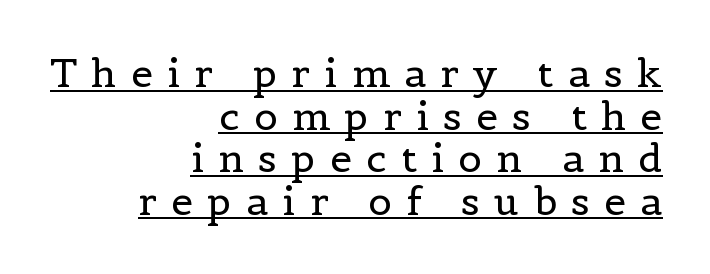
{"serif": "yes", "italic": "no", "bold": "no", "weight": "regular", "width": "normal", "x_height": "medium", "monospaced": "no", "underline": "yes", "align": "right", "line_spacing": "tight", "line_spacing_ratio": 1.09, "letter_spacing": "wide", "letter_spacing_em": 0.37, "glyph_px": 39}
